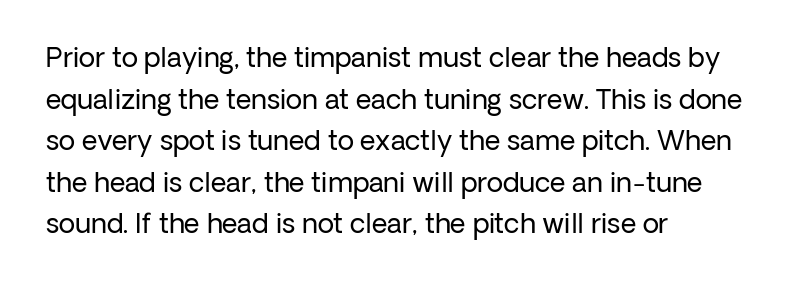
Q: Is the text bold? A: No.
Q: Is the text italic (slanted)? A: No, it is upright.
Q: Is the text underlined? A: No.
Q: How is the paragraph aligned? A: Left-aligned.
Q: Is the spacing between letters normal or unusually wide? A: Normal.
Q: Is the spacing between lines tight, normal or loose? A: Normal.
